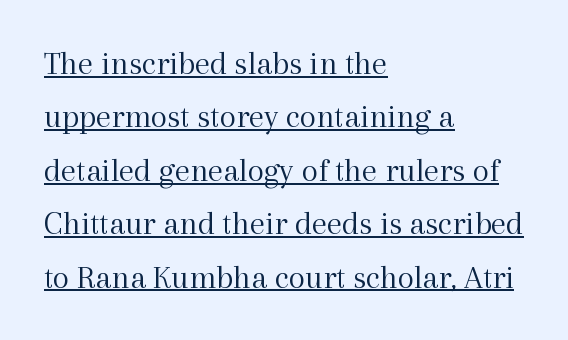
The image shows 34 px light serif type, upright; set left-aligned, normal line spacing (1.57x), normal letter spacing, underlined; a medium x-height.
